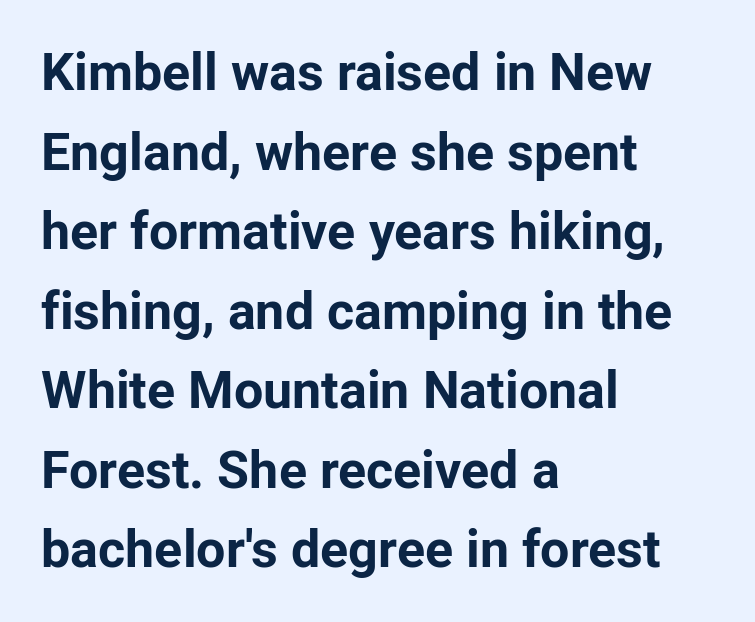
{"serif": "no", "italic": "no", "bold": "yes", "weight": "bold", "width": "normal", "stroke_contrast": "low", "x_height": "medium", "monospaced": "no", "underline": "no", "align": "left", "line_spacing": "normal", "line_spacing_ratio": 1.53, "letter_spacing": "normal", "letter_spacing_em": 0.0, "glyph_px": 52}
